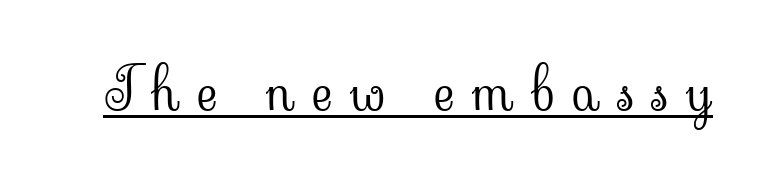
Q: Is the text bold? A: No.
Q: Is the text italic (slanted)? A: No, it is upright.
Q: Is the typeface a serif or a sans-serif typeface? A: Serif.
Q: Is the text underlined? A: Yes.
Q: Is the spacing between letters normal or unusually wide? A: Unusually wide.
Q: Width (condensed, normal, or wide)? A: Normal.
Q: Stroke contrast? A: Low.
Q: x-height? A: Small.
Q: Monospaced? A: No.
